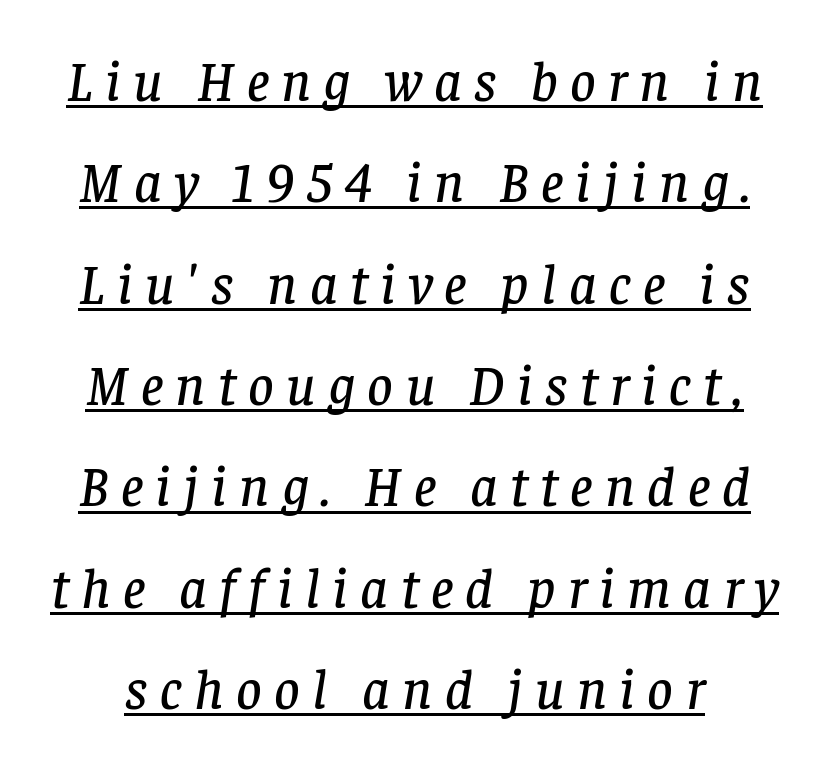
Here the designer chose a conventional face with non-uniform glyph widths. Underline: present. Italic? Definitely — the glyphs are oblique. Each letter's strokes conclude with small projecting serifs.
